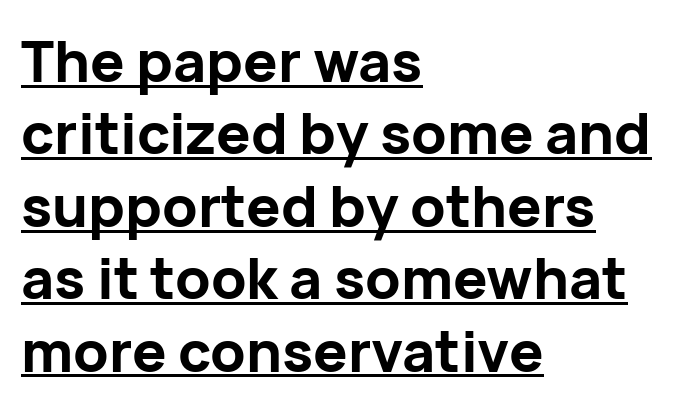
The image shows 57 px bold sans-serif type, upright; set left-aligned, normal line spacing (1.27x), normal letter spacing, underlined; low stroke contrast and a medium x-height.
